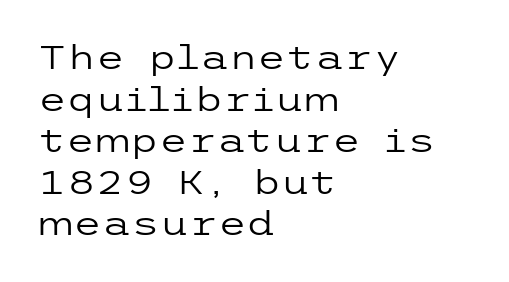
{"serif": "no", "italic": "no", "bold": "no", "weight": "regular", "width": "wide", "stroke_contrast": "low", "x_height": "medium", "underline": "no", "align": "left", "line_spacing": "normal", "line_spacing_ratio": 1.26, "letter_spacing": "normal", "letter_spacing_em": 0.0, "glyph_px": 33}
